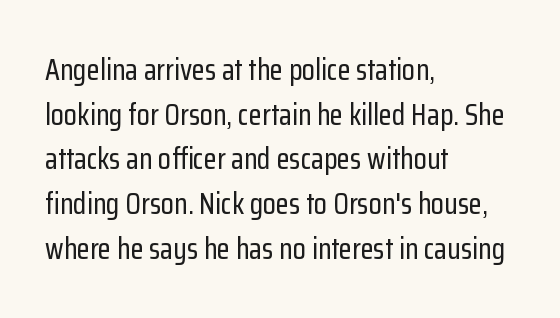
{"serif": "no", "italic": "no", "width": "condensed", "stroke_contrast": "low", "x_height": "medium", "monospaced": "no", "underline": "no", "align": "left", "line_spacing": "normal", "line_spacing_ratio": 1.49, "letter_spacing": "normal", "letter_spacing_em": 0.0, "glyph_px": 30}
